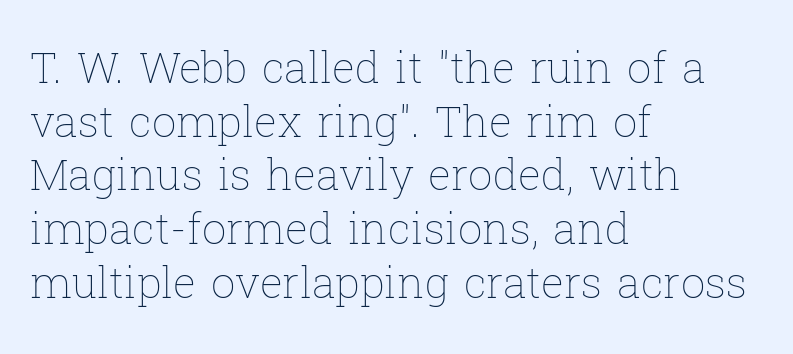
The typography opts for an upright posture over an oblique one. Nobody drew a line under any word here. Think of a printed novel: that variable character pitch is what you see here. In terms of letterspacing, this is plain default setting. These glyphs show unthickened strokes, regular width or finer. The lines in this sample share a left origin and differ only in where they stop.
